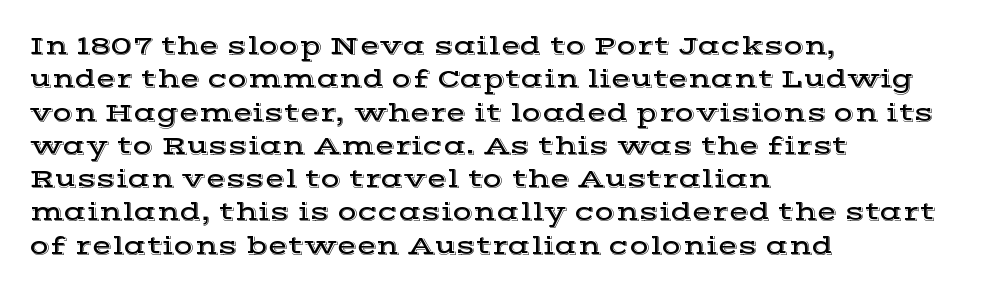
Q: Is the text italic (slanted)? A: No, it is upright.
Q: Is the text underlined? A: No.
Q: How is the paragraph aligned? A: Left-aligned.
Q: Is the spacing between letters normal or unusually wide? A: Normal.
Q: Is the spacing between lines tight, normal or loose? A: Normal.
